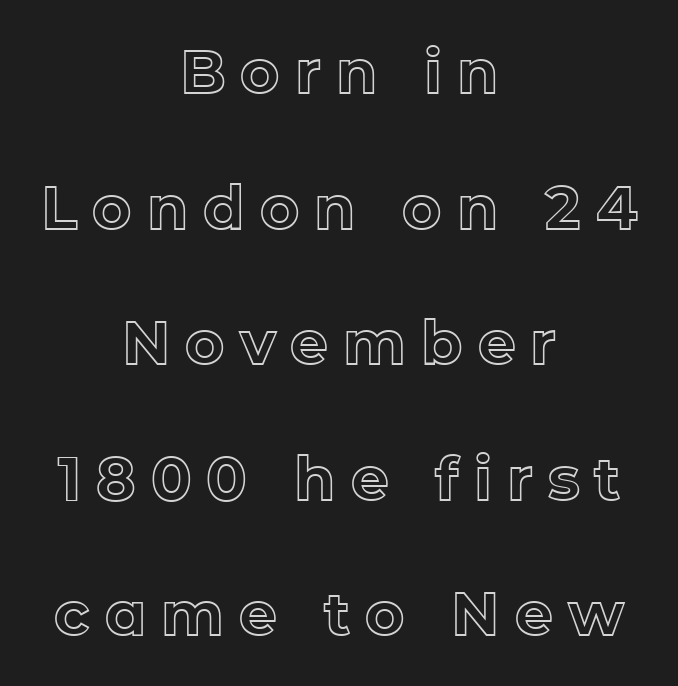
Q: Is the text italic (slanted)? A: No, it is upright.
Q: Is the text underlined? A: No.
Q: How is the paragraph aligned? A: Centered.
Q: Is the spacing between letters normal or unusually wide? A: Unusually wide.
Q: Is the spacing between lines tight, normal or loose? A: Loose.
Q: Width (condensed, normal, or wide)? A: Normal.
Q: x-height? A: Medium.
Q: Monospaced? A: No.
